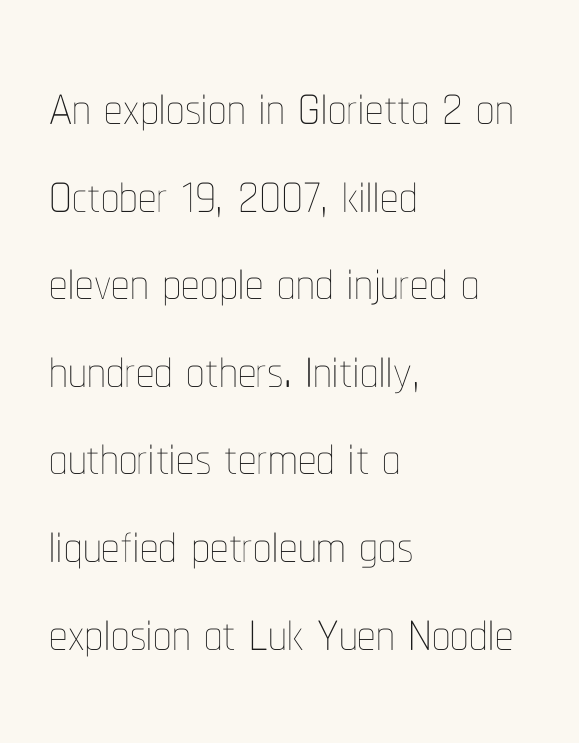
Is this a heavy cut? Hardly; it is regular or lighter. Glyph-to-glyph distance matches everyday printed text. Underline: absent. These lines stack with their left ends in a neat column. Every stem runs plumb, perpendicular to the baseline.
